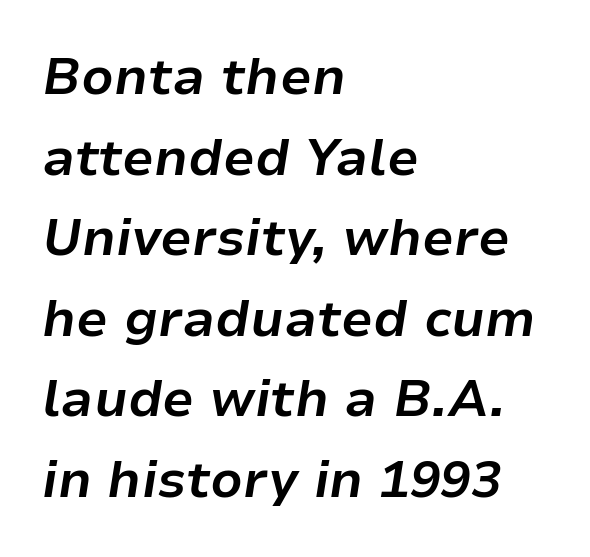
{"italic": "yes", "lean": "right", "slant_degrees": 9, "bold": "yes", "weight": "bold", "width": "normal", "stroke_contrast": "low", "x_height": "medium", "monospaced": "no", "underline": "no", "align": "left", "line_spacing": "normal", "line_spacing_ratio": 1.58, "letter_spacing": "normal", "letter_spacing_em": 0.0, "glyph_px": 51}
